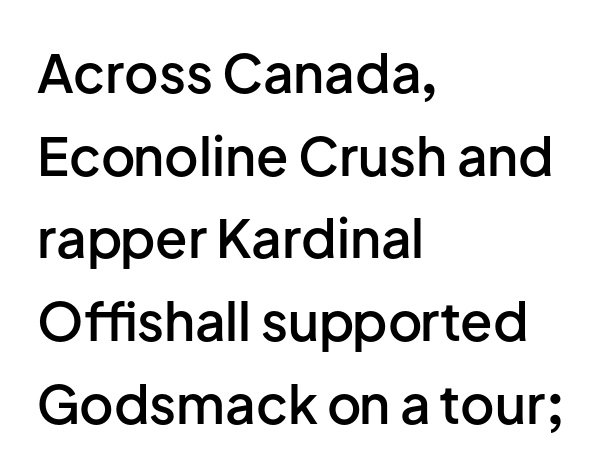
The image shows 53 px semibold sans-serif type, upright; set left-aligned, normal line spacing (1.56x), normal letter spacing, not underlined; low stroke contrast and a medium x-height.
